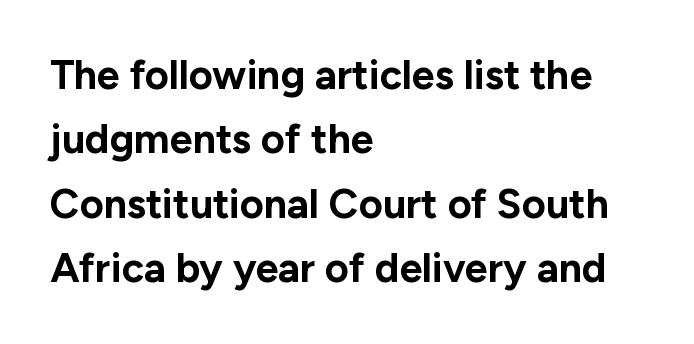
The image shows 41 px bold sans-serif type, upright; set left-aligned, normal line spacing (1.57x), normal letter spacing, not underlined; low stroke contrast and a medium x-height.
